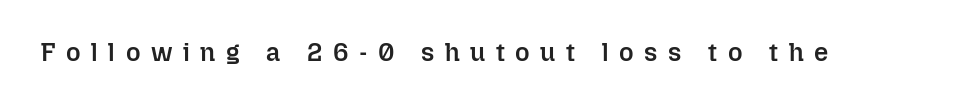
The image shows 25 px text type, upright; set unusually wide letter spacing (+0.42 em), not underlined.
